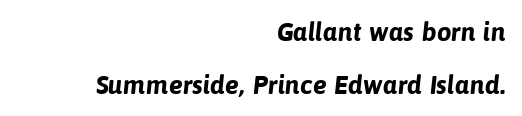
Horizontal bands of white between lines are thick stripes. On the weight axis this lands at bold, roughly 700. Spacing between characters is what you'd get straight out of the box. The setting favours the right margin, as signatures and pull-quotes sometimes do.
